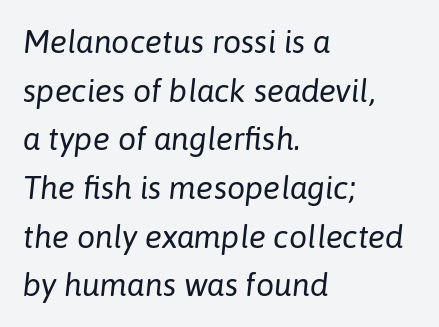
Q: Is the text bold? A: No.
Q: Is the text italic (slanted)? A: Yes, it leans right by about 6 degrees.
Q: Is the text underlined? A: No.
Q: How is the paragraph aligned? A: Left-aligned.
Q: Is the spacing between letters normal or unusually wide? A: Normal.
Q: Is the spacing between lines tight, normal or loose? A: Normal.
Q: Width (condensed, normal, or wide)? A: Normal.
Q: Stroke contrast? A: Low.
Q: x-height? A: Medium.
Q: Monospaced? A: No.
